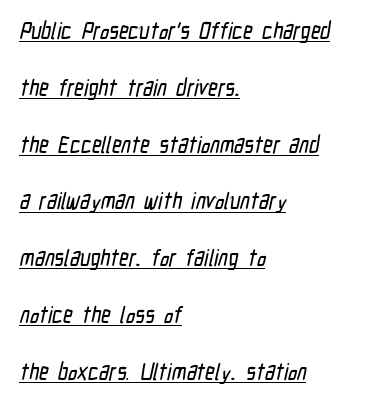
Q: Is the text underlined? A: Yes.
Q: How is the paragraph aligned? A: Left-aligned.
Q: Is the spacing between letters normal or unusually wide? A: Normal.
Q: Is the spacing between lines tight, normal or loose? A: Loose.
